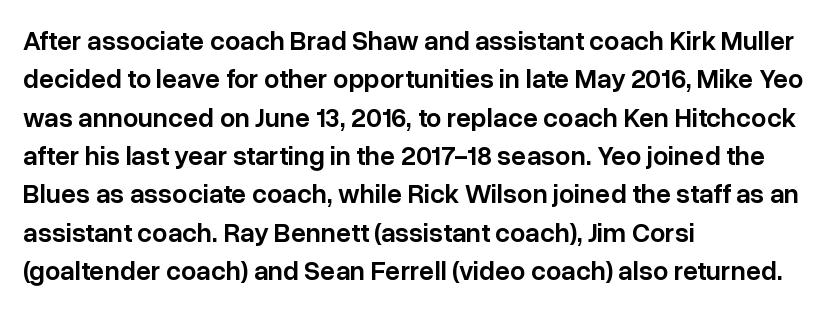
The image shows 27 px text type, upright; set left-aligned, normal line spacing (1.42x), normal letter spacing, not underlined.
